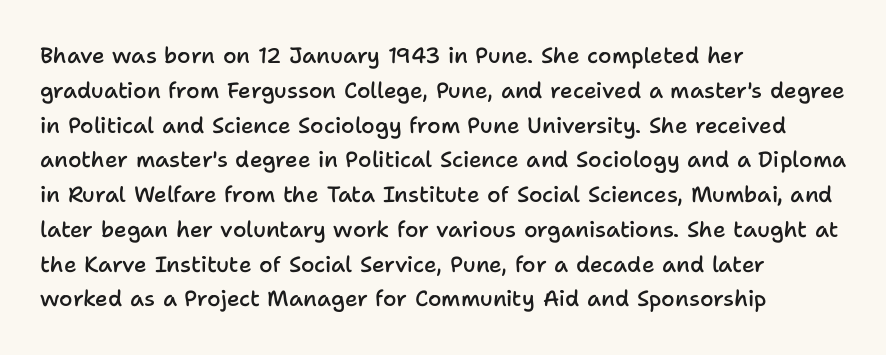
{"italic": "no", "bold": "semi", "underline": "no", "align": "left", "line_spacing": "normal", "line_spacing_ratio": 1.58, "letter_spacing": "normal", "letter_spacing_em": 0.0, "glyph_px": 22}
